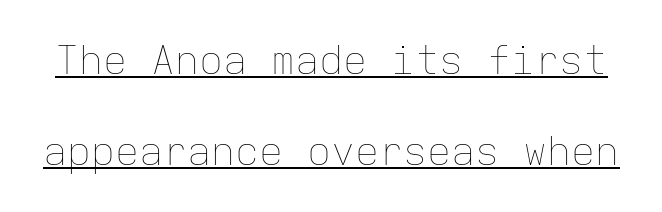
{"italic": "no", "bold": "no", "weight": "thin", "width": "normal", "stroke_contrast": "low", "x_height": "medium", "monospaced": "yes", "underline": "yes", "line_spacing": "loose", "line_spacing_ratio": 2.27, "letter_spacing": "normal", "letter_spacing_em": 0.0, "glyph_px": 40}
